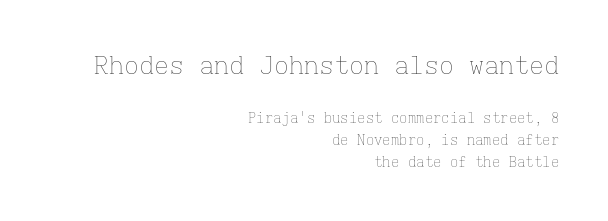
{"italic": "no", "bold": "no", "underline": "no", "align": "right", "line_spacing": "normal", "line_spacing_ratio": 1.59, "letter_spacing": "normal", "letter_spacing_em": 0.0, "larger_block": "first", "size_ratio": 1.79, "glyph_px": 25}
